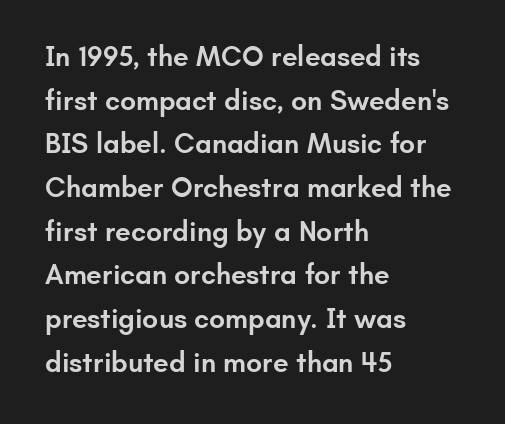
{"serif": "no", "italic": "no", "bold": "semi", "weight": "semibold", "width": "normal", "stroke_contrast": "low", "x_height": "small", "monospaced": "no", "underline": "no", "align": "left", "line_spacing": "normal", "line_spacing_ratio": 1.56, "letter_spacing": "normal", "letter_spacing_em": 0.0, "glyph_px": 28}
